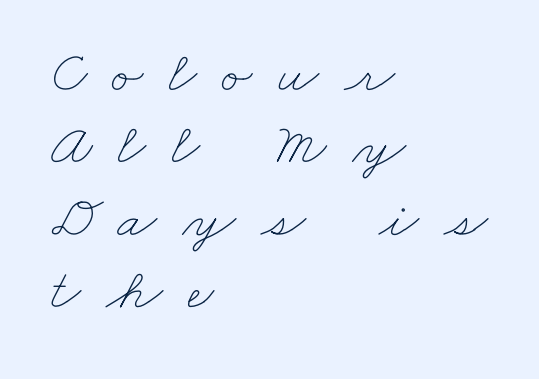
{"bold": "no", "weight": "thin", "width": "wide", "stroke_contrast": "low", "x_height": "small", "monospaced": "no", "underline": "no", "align": "left", "line_spacing": "normal", "line_spacing_ratio": 1.25, "letter_spacing": "wide", "letter_spacing_em": 0.43, "glyph_px": 58}
